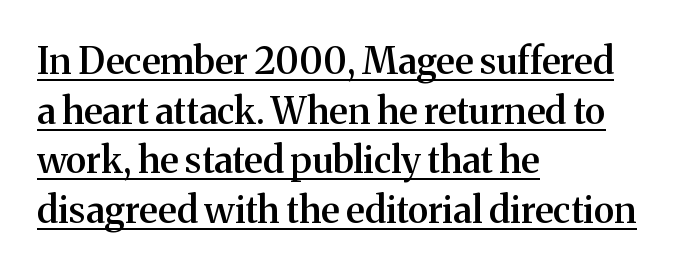
The letters advance in unequal steps, a hallmark of proportional type. Check the space under the baseline: a stroke is drawn there. The lettering holds an erect, upright posture throughout. The passage is arranged the way most books set body copy — flush left. Letterform terminals end in serifs throughout the passage.
